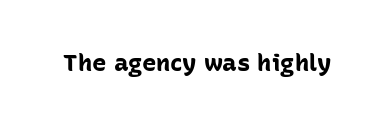
What stands out about the letter spacing? Nothing — it is the standard amount. Upright lettering throughout. Bold? Absolutely — the strokes are thick and heavy. The glyphs are unaccompanied by any horizontal stroke below them.
